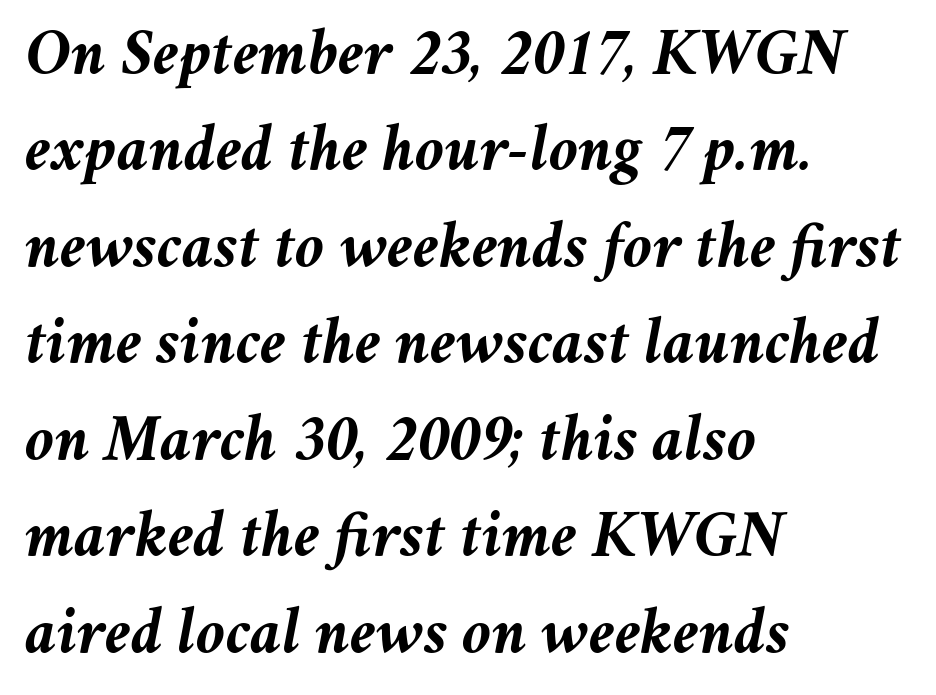
The image shows 67 px semibold type, italic (leaning right); set left-aligned, normal line spacing (1.44x), normal letter spacing, not underlined; medium stroke contrast and a medium x-height.
